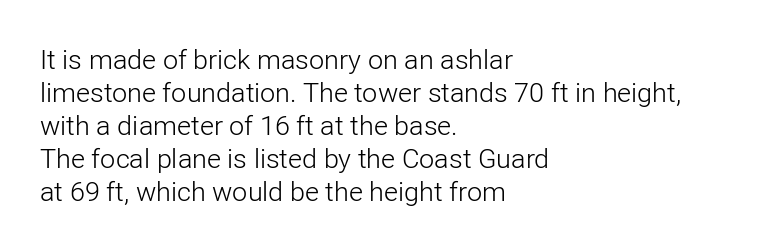
Q: Is the text bold? A: No.
Q: Is the text italic (slanted)? A: No, it is upright.
Q: Is the text underlined? A: No.
Q: How is the paragraph aligned? A: Left-aligned.
Q: Is the spacing between letters normal or unusually wide? A: Normal.
